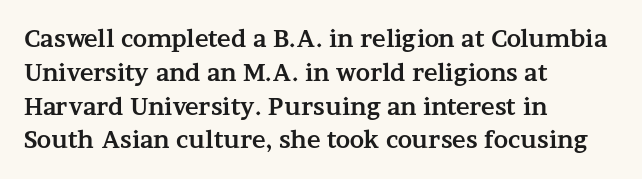
The image shows 23 px bold type, upright; set left-aligned, normal line spacing (1.47x), normal letter spacing, not underlined.
